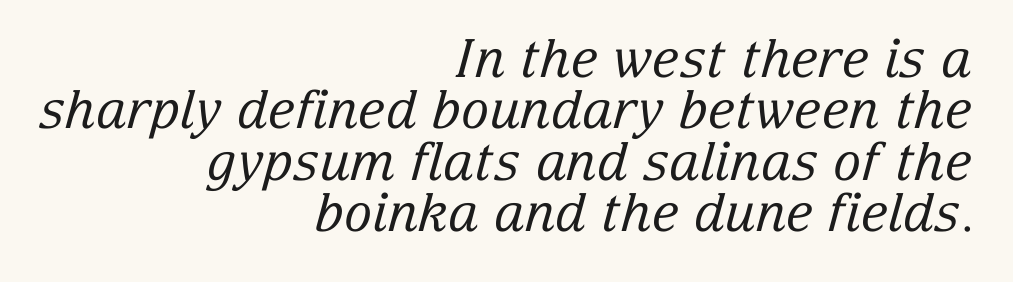
The image shows 53 px regular-weight serif type, italic (leaning right); set right-aligned, tight line spacing (0.97x), normal letter spacing, not underlined; low stroke contrast and a medium x-height.
